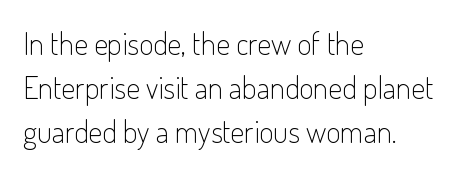
{"serif": "no", "italic": "no", "bold": "no", "weight": "light", "width": "condensed", "stroke_contrast": "low", "x_height": "small", "monospaced": "no", "underline": "no", "align": "left", "line_spacing": "normal", "line_spacing_ratio": 1.42, "letter_spacing": "normal", "letter_spacing_em": 0.0, "glyph_px": 31}
